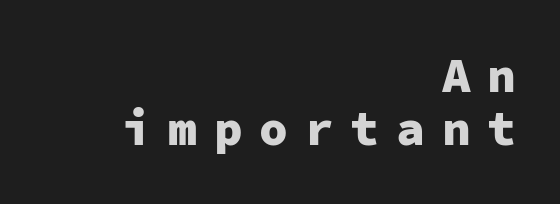
{"serif": "no", "italic": "no", "bold": "yes", "weight": "heavy", "width": "normal", "stroke_contrast": "low", "x_height": "medium", "monospaced": "yes", "underline": "no", "align": "right", "line_spacing": "tight", "line_spacing_ratio": 1.11, "letter_spacing": "wide", "letter_spacing_em": 0.35, "glyph_px": 48}
